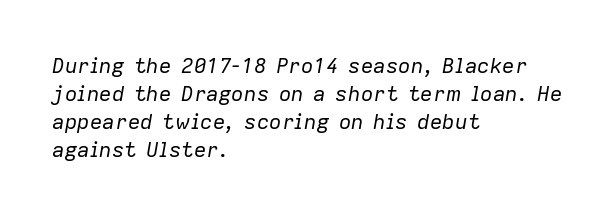
Q: Is the text bold? A: No.
Q: Is the text italic (slanted)? A: Yes, it leans right by about 9 degrees.
Q: Is the text underlined? A: No.
Q: How is the paragraph aligned? A: Left-aligned.
Q: Is the spacing between letters normal or unusually wide? A: Normal.
Q: Is the spacing between lines tight, normal or loose? A: Normal.
